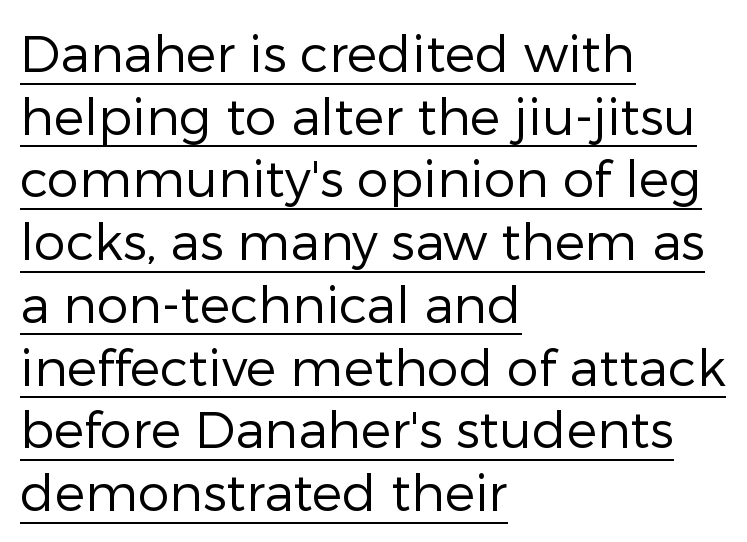
Unbolded letterforms with no extra heft. Posture: upright roman. Reading down the block, your eye returns to a fixed left position each line. The typesetter has applied underlining to the passage shown.
